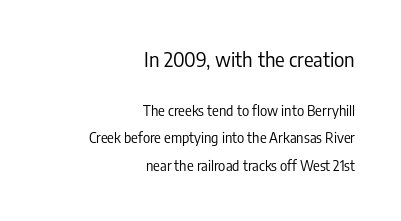
The composition opens big and finishes small. The letterforms sit shoulder to shoulder at normal distance. If you drew a line through each stem, it would be perfectly vertical. The strip under each line holds only bare page.
